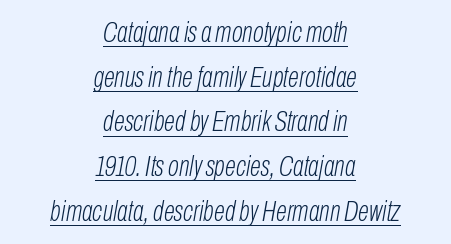
There's an unmistakable incline to the writing here. The weight tops out at a normal text grade. This block has exactly the height ordinary leading produces. Emphasis is given by a line drawn under the lettering. The passage shown is typed in a proportional face where columns would drift. Horizontal alignment here is central, giving a formal, balanced look.
